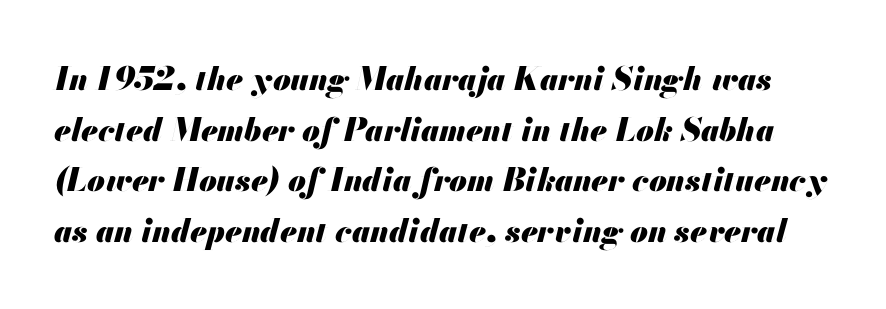
The area under the type is left untouched. Italic? Definitely — the glyphs are oblique. Caption: bold face, heavy strokes. The vertical gap from one line to the next is medium. Is this a fixed-width face? No — the glyphs have proportional, varying widths. No extra tracking has been applied to these lines.
